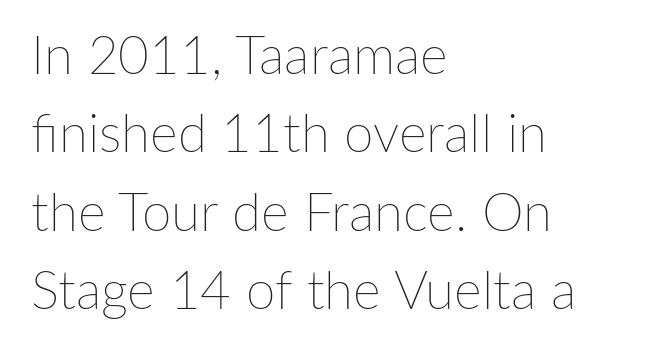
{"italic": "no", "bold": "no", "weight": "thin", "width": "normal", "stroke_contrast": "low", "x_height": "medium", "monospaced": "no", "underline": "no", "align": "left", "line_spacing": "normal", "line_spacing_ratio": 1.48, "letter_spacing": "normal", "letter_spacing_em": 0.0, "glyph_px": 53}
